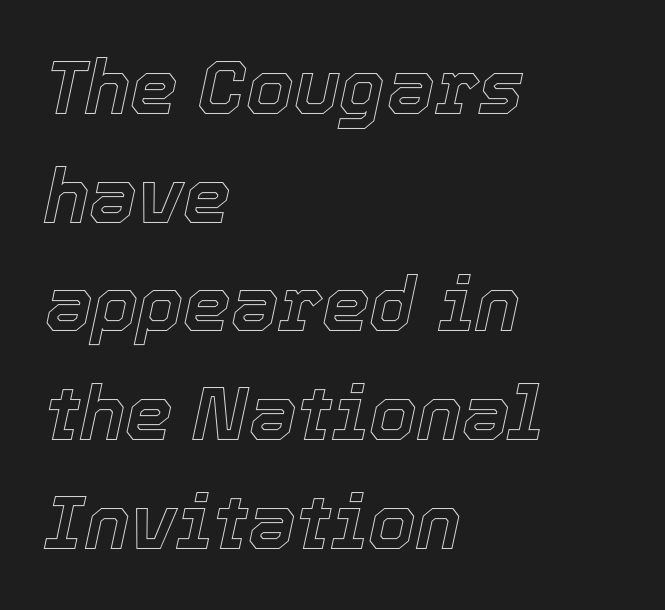
The image shows 76 px text type, italic (leaning right); set left-aligned, normal line spacing (1.43x), normal letter spacing, not underlined; a medium x-height.
